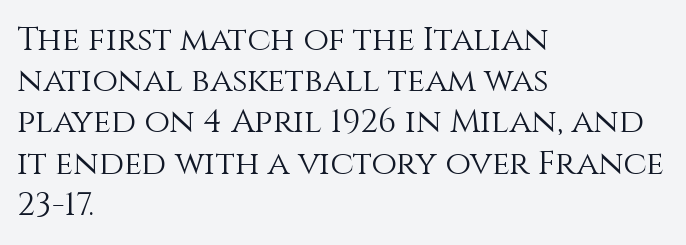
The image shows 33 px light type, upright; set left-aligned, normal line spacing (1.25x), normal letter spacing, not underlined; a large x-height.
